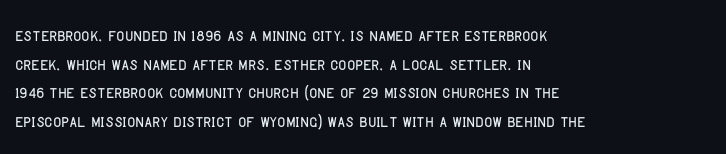
{"italic": "no", "underline": "no", "align": "left", "line_spacing": "normal", "line_spacing_ratio": 1.3, "letter_spacing": "normal", "letter_spacing_em": 0.0, "glyph_px": 22}
